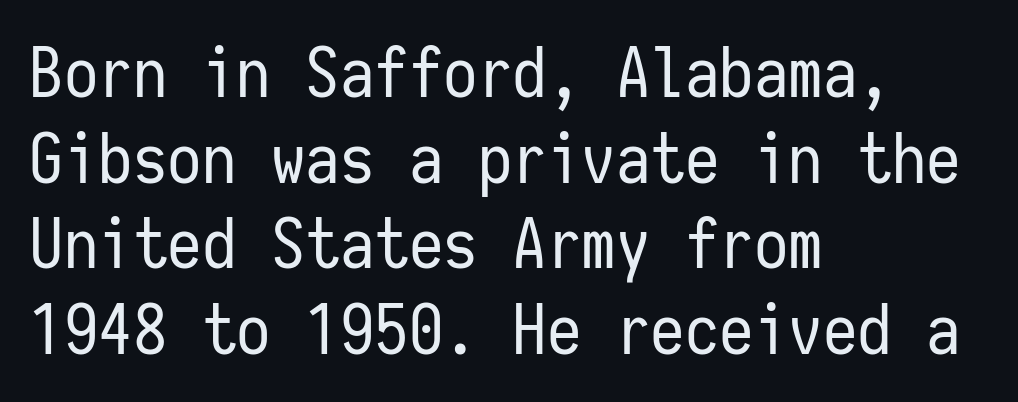
The glyphs are unaccompanied by any horizontal stroke below them. Characters remain perfectly vertical along every line. Letterform terminals end flat and unadorned throughout the passage. Think of a typewriter: that constant character pitch is what you see here.
